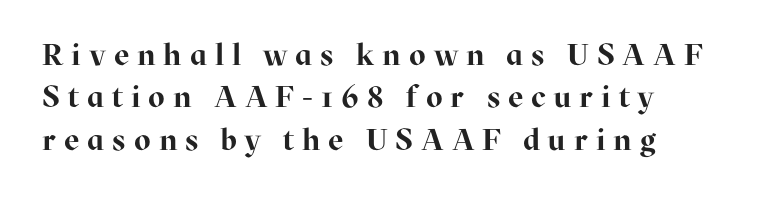
The font family rendered here belongs to the serif group. I'd describe the lettering as bold — thick and assertive. You can tell it's not italic because the verticals are truly vertical. Display-style spreading of the glyphs; the letterfit is very open. If you measured baseline to baseline, you'd find a middling distance. The gap between lines stays unmarked.
